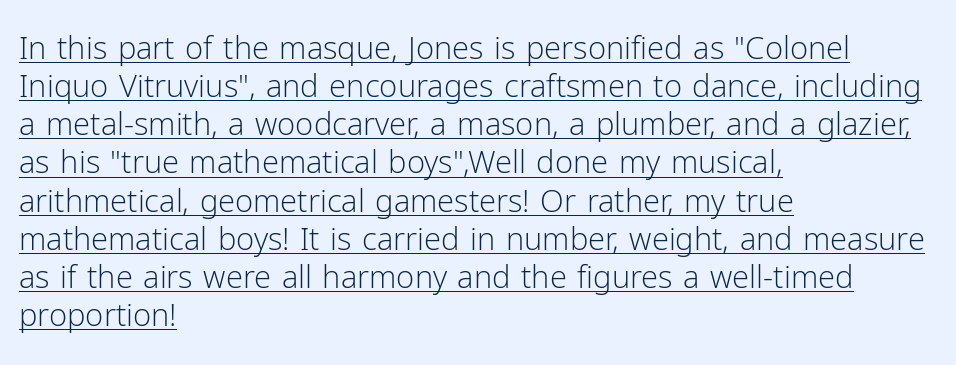
The lettering stays uniformly vertical, giving the passage a roman look. The text block is weighted toward the left margin, trailing off unevenly rightward. The designer went with a sans here, leaving each stem footless. The passage shown is typed in a proportional face where columns would drift. Weight: regular or lighter. The gaps between neighbouring characters are ordinary and unremarkable.
